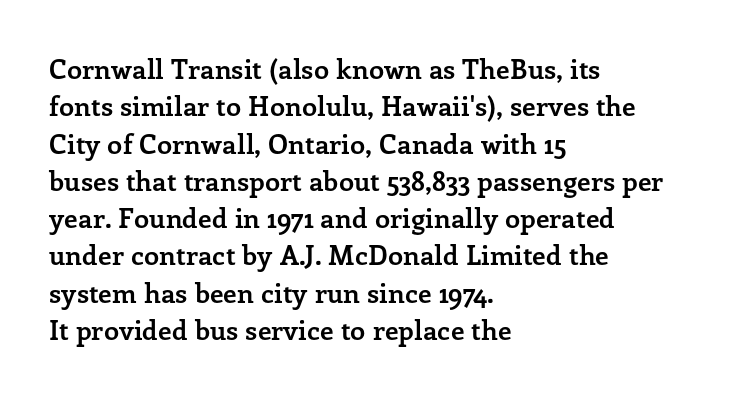
It's the straight-up-and-down kind of type. The lines are quadded left. Letter spacing: default. Rule under the text: the space is simply empty. The space between consecutive lines is moderate. Notice how thick the strokes are: this is what a full bold looks like.
